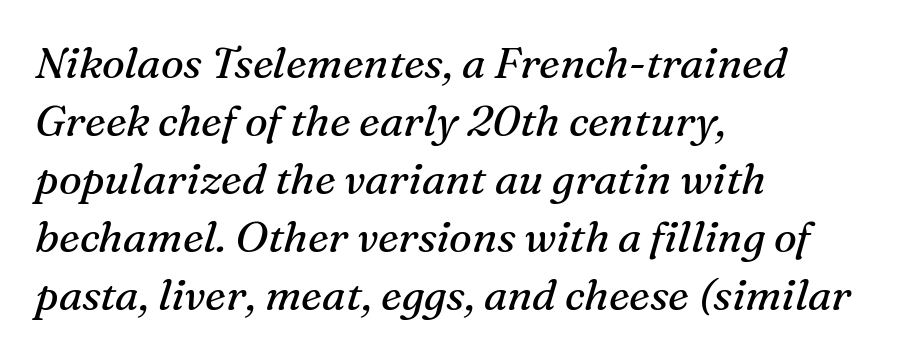
Q: Is the text bold? A: No.
Q: Is the text italic (slanted)? A: Yes, it leans right by about 16 degrees.
Q: Is the typeface a serif or a sans-serif typeface? A: Serif.
Q: Is the text underlined? A: No.
Q: How is the paragraph aligned? A: Left-aligned.
Q: Is the spacing between letters normal or unusually wide? A: Normal.
Q: Is the spacing between lines tight, normal or loose? A: Normal.
Q: Width (condensed, normal, or wide)? A: Normal.
Q: Stroke contrast? A: Medium.
Q: x-height? A: Medium.
Q: Monospaced? A: No.
